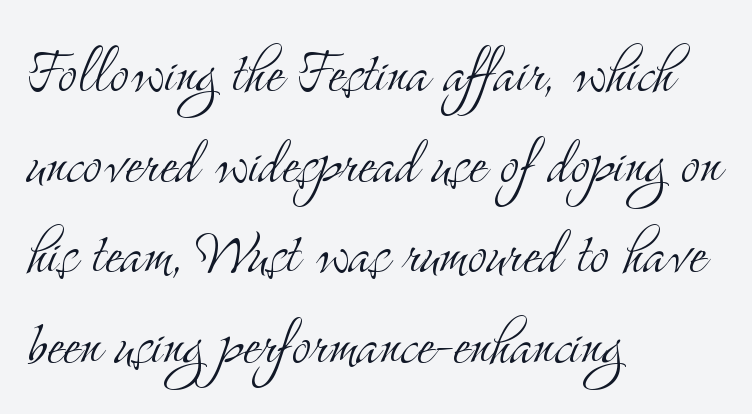
The image shows 72 px light, condensed serif type; set left-aligned, normal line spacing (1.26x), normal letter spacing, not underlined; medium stroke contrast and a small x-height.
